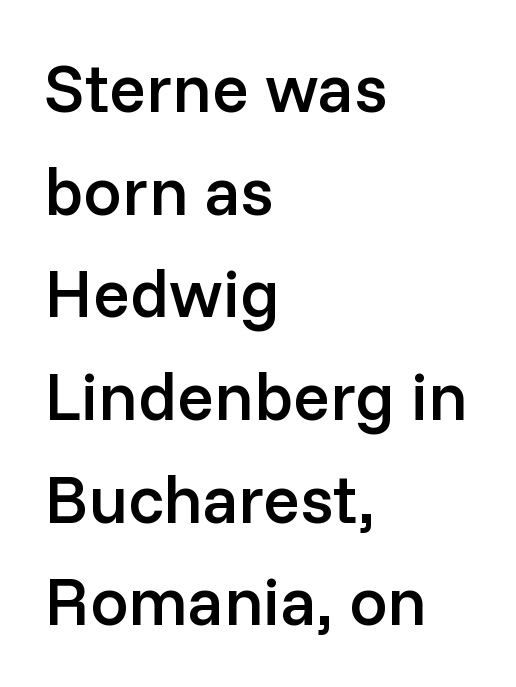
Q: Is the text bold? A: Semi-bold.
Q: Is the text italic (slanted)? A: No, it is upright.
Q: Is the typeface a serif or a sans-serif typeface? A: Sans-serif.
Q: Is the text underlined? A: No.
Q: How is the paragraph aligned? A: Left-aligned.
Q: Is the spacing between letters normal or unusually wide? A: Normal.
Q: Is the spacing between lines tight, normal or loose? A: Normal.
Q: Width (condensed, normal, or wide)? A: Normal.
Q: Stroke contrast? A: Low.
Q: x-height? A: Medium.
Q: Monospaced? A: No.
